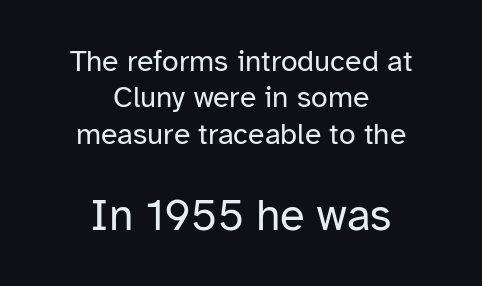
{"serif": "no", "italic": "no", "bold": "no", "weight": "regular", "width": "normal", "stroke_contrast": "low", "x_height": "medium", "monospaced": "no", "underline": "no", "align": "center", "line_spacing_ratio": 1.21, "letter_spacing": "normal", "letter_spacing_em": 0.0, "larger_block": "second", "size_ratio": 1.5, "glyph_px": 45}
